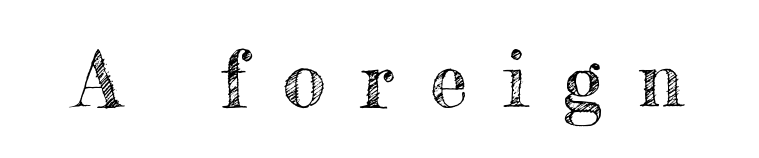
Q: Is the text italic (slanted)? A: No, it is upright.
Q: Is the text underlined? A: No.
Q: Is the spacing between letters normal or unusually wide? A: Unusually wide.
Q: Width (condensed, normal, or wide)? A: Normal.
Q: x-height? A: Small.
Q: Monospaced? A: No.
